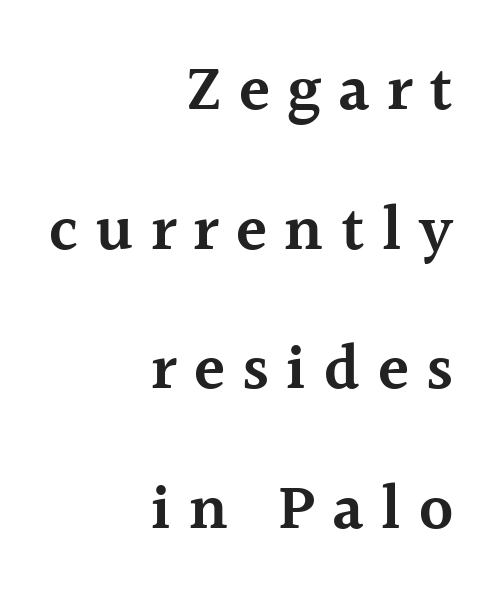
The image shows 64 px semibold serif type, upright; set right-aligned, loose line spacing (2.18x), unusually wide letter spacing (+0.27 em), not underlined; a medium x-height.
